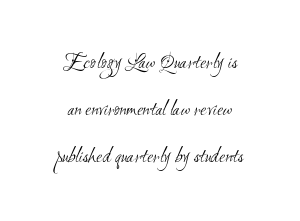
If you measured baseline to baseline, you'd find a long distance. The tracking reads as untouched default to a designer's eye. Underline: absent. Stems and bowls with no extra thickness — not bold.
